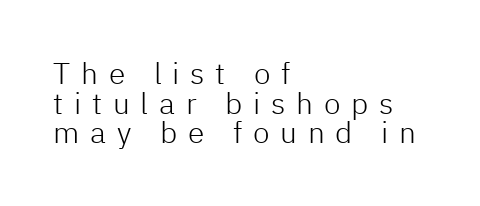
Anything drawn beneath the words? Only blank space. Compared with a centered layout, this one pins lines to the left instead. Substantial extra tracking has been applied to these lines. The text was rendered using a sans face with plain stroke endings. This sample has the flowing, uneven cadence of proportional lettering. Each stroke keeps to a modest, everyday thickness or less.
